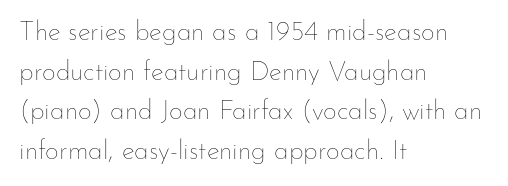
The image shows 27 px text type, upright; set left-aligned, normal line spacing (1.47x), normal letter spacing, not underlined.
